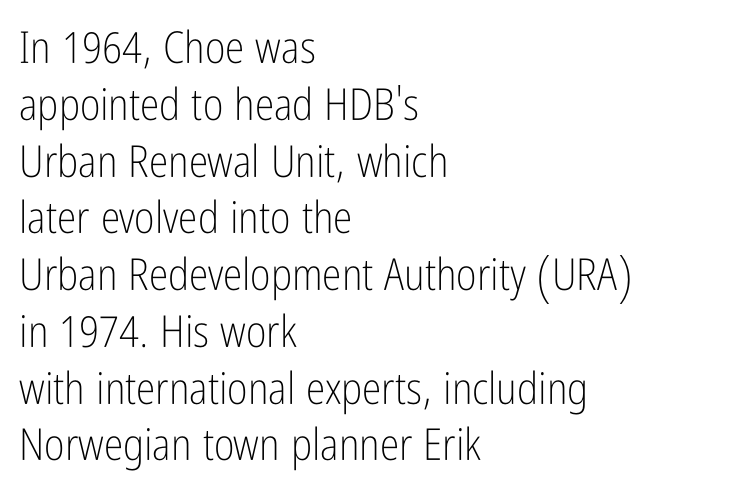
{"serif": "no", "italic": "no", "bold": "no", "weight": "light", "width": "condensed", "stroke_contrast": "low", "x_height": "medium", "monospaced": "no", "underline": "no", "align": "left", "line_spacing": "normal", "line_spacing_ratio": 1.29, "letter_spacing": "normal", "letter_spacing_em": 0.0, "glyph_px": 44}
